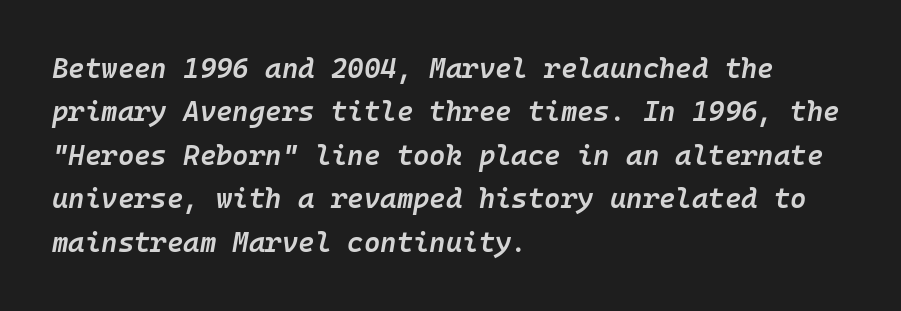
Q: Is the text bold? A: Semi-bold.
Q: Is the text italic (slanted)? A: Yes, it leans right by about 10 degrees.
Q: Is the text underlined? A: No.
Q: How is the paragraph aligned? A: Left-aligned.
Q: Is the spacing between letters normal or unusually wide? A: Normal.
Q: Is the spacing between lines tight, normal or loose? A: Normal.
Q: Width (condensed, normal, or wide)? A: Normal.
Q: Stroke contrast? A: Low.
Q: x-height? A: Medium.
Q: Monospaced? A: Yes.
